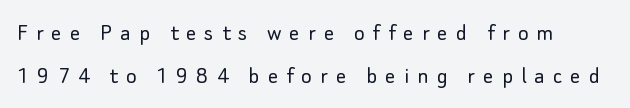
A quiet, ordinary-to-light weight characterises the typeface. The zone under the glyphs is completely vacant. The letters stand upright; this is a roman face. The letters are spread apart with noticeably loose tracking.
